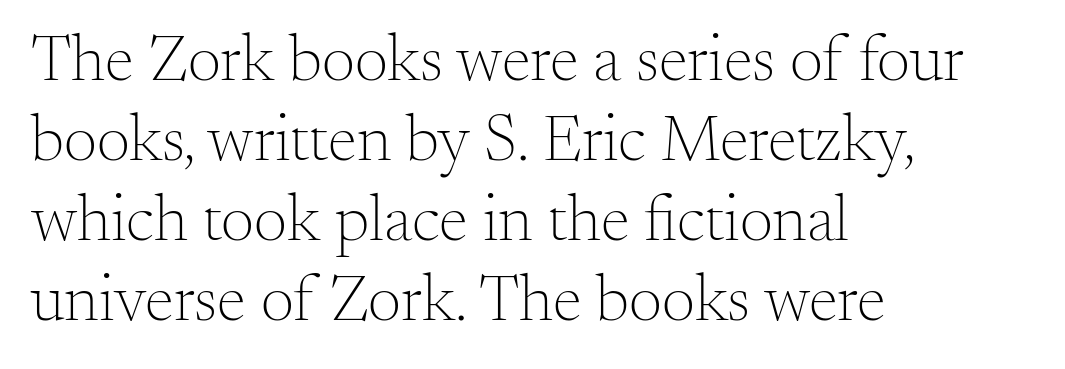
Q: Is the text bold? A: No.
Q: Is the text italic (slanted)? A: No, it is upright.
Q: Is the typeface a serif or a sans-serif typeface? A: Serif.
Q: Is the text underlined? A: No.
Q: How is the paragraph aligned? A: Left-aligned.
Q: Is the spacing between letters normal or unusually wide? A: Normal.
Q: Width (condensed, normal, or wide)? A: Normal.
Q: Stroke contrast? A: Medium.
Q: x-height? A: Small.
Q: Monospaced? A: No.
